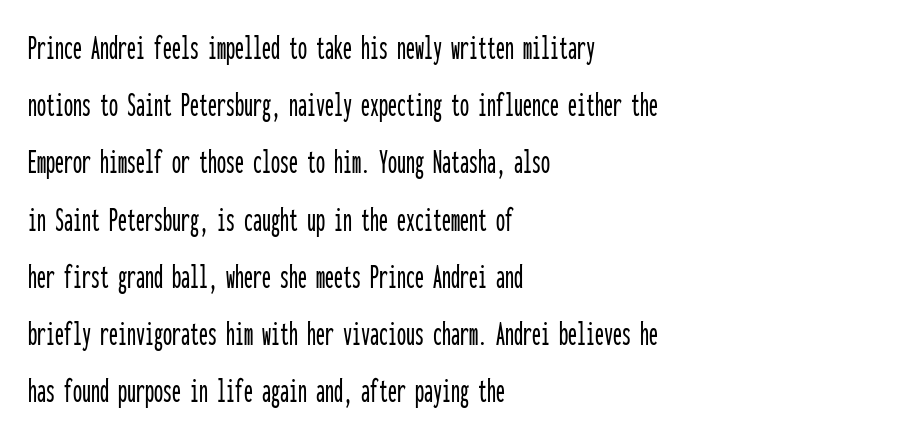
The face used here is a sans, in the tradition of grotesques and geometrics. It's the straight-up-and-down kind of type. Only glyphs here, with clear space below each row. The paragraph shown leans on its left margin. The face used here is monospaced, like something from a code editor.
